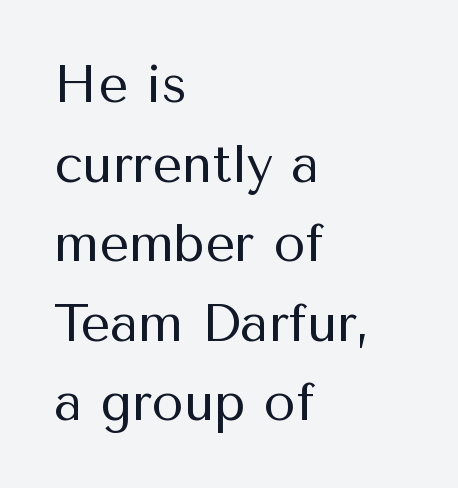
The image shows 52 px regular-weight sans-serif type, upright; set left-aligned, normal line spacing (1.53x), normal letter spacing, not underlined; medium stroke contrast and a medium x-height.
